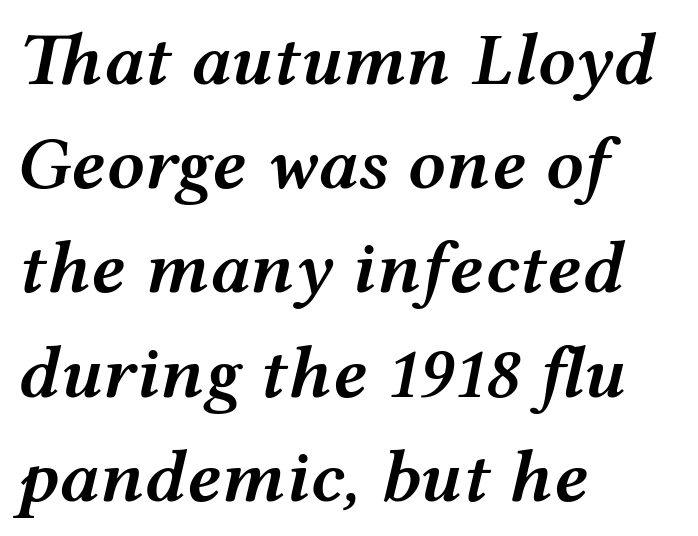
Q: Is the text bold? A: Semi-bold.
Q: Is the text italic (slanted)? A: Yes, it leans right by about 12 degrees.
Q: Is the text underlined? A: No.
Q: How is the paragraph aligned? A: Left-aligned.
Q: Is the spacing between letters normal or unusually wide? A: Normal.
Q: Is the spacing between lines tight, normal or loose? A: Normal.
Q: Width (condensed, normal, or wide)? A: Wide.
Q: Stroke contrast? A: Medium.
Q: x-height? A: Medium.
Q: Monospaced? A: No.
